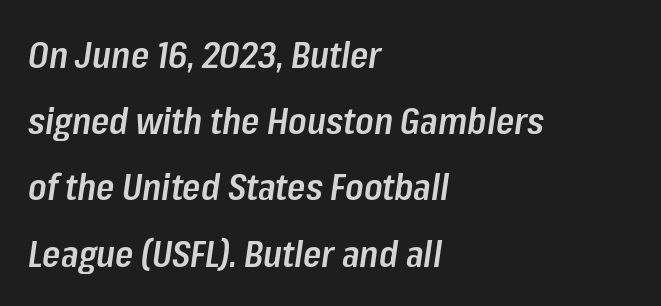
Teacher's note: observe the even left margin — that is flush-left alignment. Descenders hang freely into open space. The font is running at a semibold setting, under full bold. What stands out about the letter spacing? Nothing — it is the standard amount. Character widths vary here, with narrow letters taking less room than wide ones.
